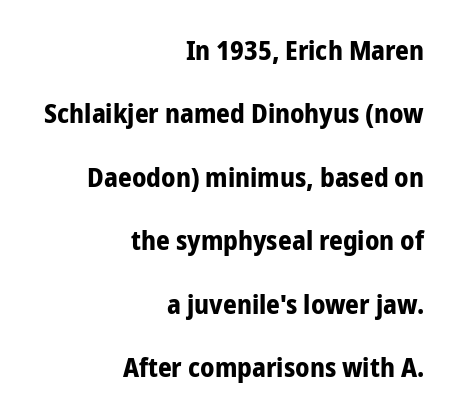
The gap between lines stays unmarked. Nope, not italic — everything's standing straight. Every letter is thick-stroked: bold, no question. The designer dialed line spacing up above the default.
